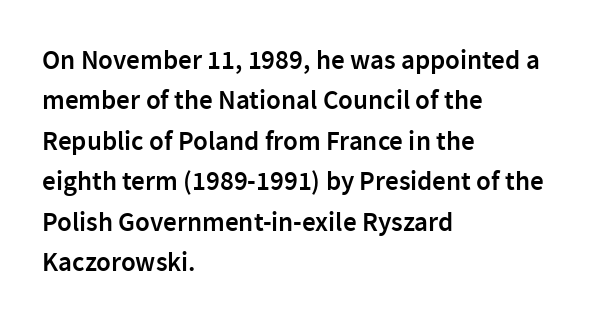
The image shows 27 px text type, upright; set left-aligned, normal line spacing (1.5x), normal letter spacing, not underlined.
